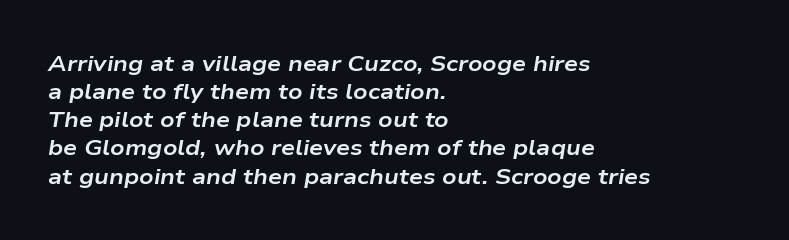
The glyphs have the mass of a bold cut. The passage shown leans; its letterforms are oblique. Notice how descenders clear the ascenders below comfortably — that's standard leading. Line beginnings align vertically; line endings do not.
